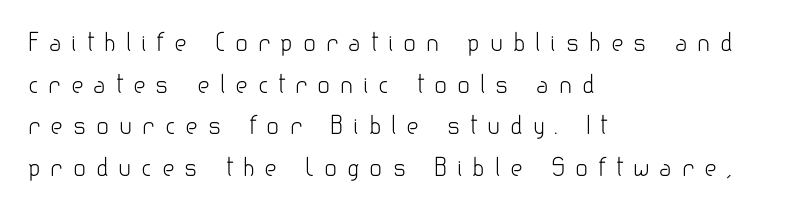
{"italic": "no", "bold": "no", "underline": "no", "align": "left", "line_spacing_ratio": 1.73, "letter_spacing": "wide", "letter_spacing_em": 0.41, "glyph_px": 24}
